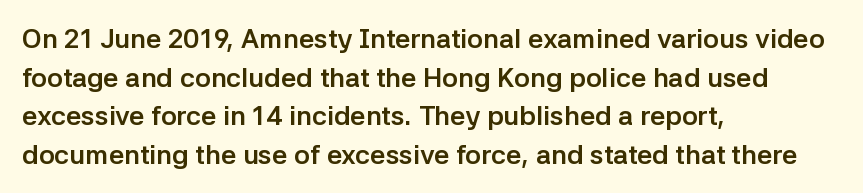
The image shows 27 px bold type, upright; set left-aligned, normal line spacing (1.43x), normal letter spacing, not underlined.
